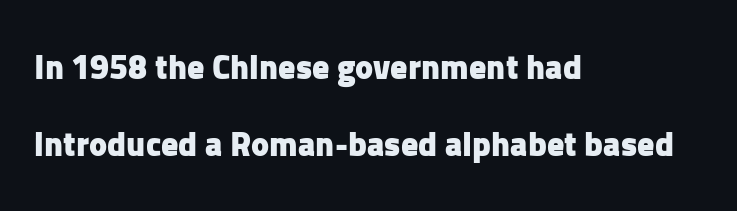
Default kerning and tracking; the words read as compact shapes. Varying glyph widths throughout — classic text-font behaviour. Layout note: lines flush left. Observe the absence of serifs on each vertical stroke in this sample. Underline: absent.
